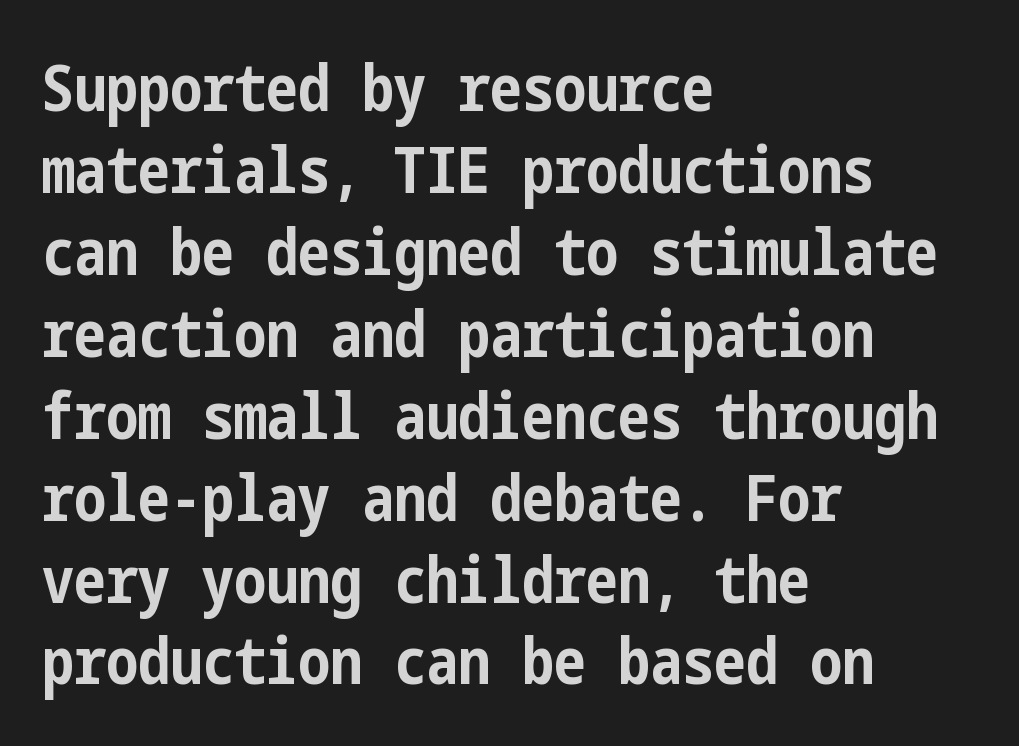
It's the straight-up-and-down kind of type. Just letters on the line, the space beneath them empty. In CSS terms this would be text-align: left. Compared with typical body copy, the letter spacing here is the same.
